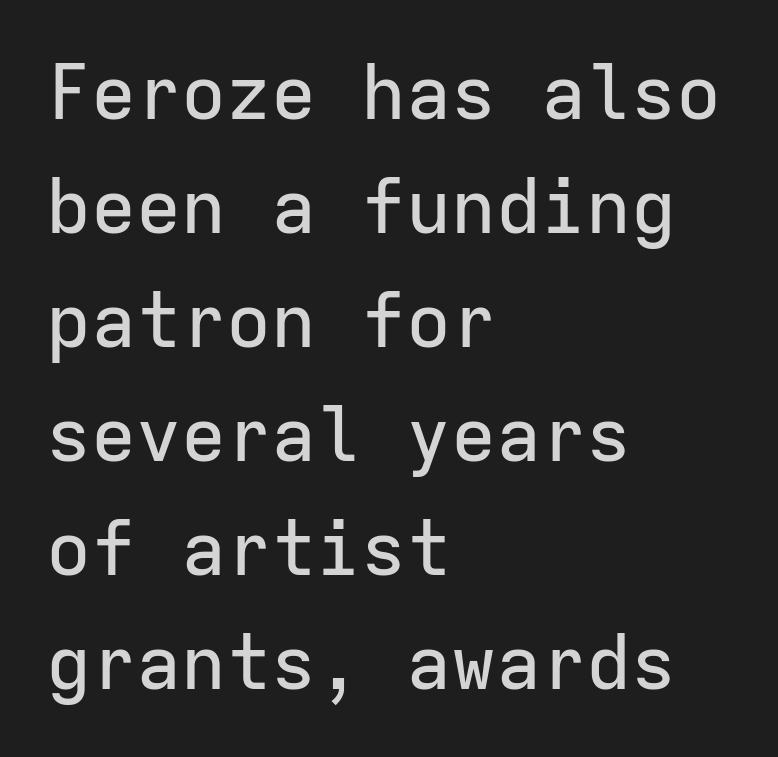
Q: Is the text italic (slanted)? A: No, it is upright.
Q: Is the typeface a serif or a sans-serif typeface? A: Sans-serif.
Q: Is the text underlined? A: No.
Q: How is the paragraph aligned? A: Left-aligned.
Q: Is the spacing between letters normal or unusually wide? A: Normal.
Q: Is the spacing between lines tight, normal or loose? A: Normal.
Q: Width (condensed, normal, or wide)? A: Normal.
Q: Stroke contrast? A: Low.
Q: x-height? A: Medium.
Q: Monospaced? A: Yes.
